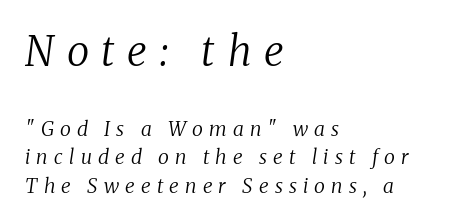
Q: Is the text bold? A: No.
Q: Is the text italic (slanted)? A: Yes, it leans right by about 8 degrees.
Q: Is the typeface a serif or a sans-serif typeface? A: Serif.
Q: Is the text underlined? A: No.
Q: How is the paragraph aligned? A: Left-aligned.
Q: Is the spacing between letters normal or unusually wide? A: Unusually wide.
Q: Is the spacing between lines tight, normal or loose? A: Normal.
Q: Which block of text is set in a larger size, the first (top) or the second (bottom)? A: The first (top) one.
Q: Width (condensed, normal, or wide)? A: Normal.
Q: Stroke contrast? A: Medium.
Q: x-height? A: Medium.
Q: Monospaced? A: No.
